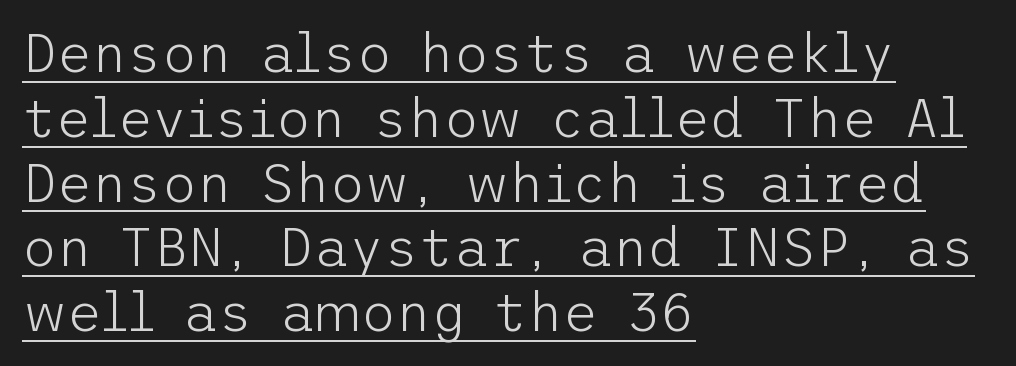
{"serif": "no", "italic": "no", "bold": "no", "weight": "light", "width": "normal", "stroke_contrast": "low", "x_height": "medium", "underline": "yes", "align": "left", "line_spacing_ratio": 1.2, "letter_spacing": "normal", "letter_spacing_em": 0.0, "glyph_px": 54}
